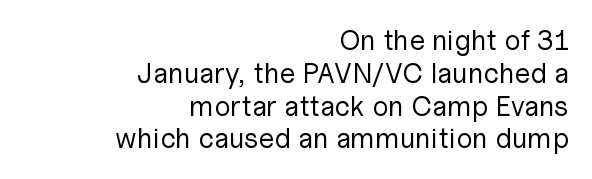
Looks like regular typesetting: each glyph gets only the width it needs. Stems here are at most as thick as an everyday book face. Check the space under the baseline: it is left empty. The font family rendered here belongs to the sans-serif group. The lettering stays uniformly vertical, giving the passage a roman look. A student would call this right alignment; a typographer would say flush right, rag left.
